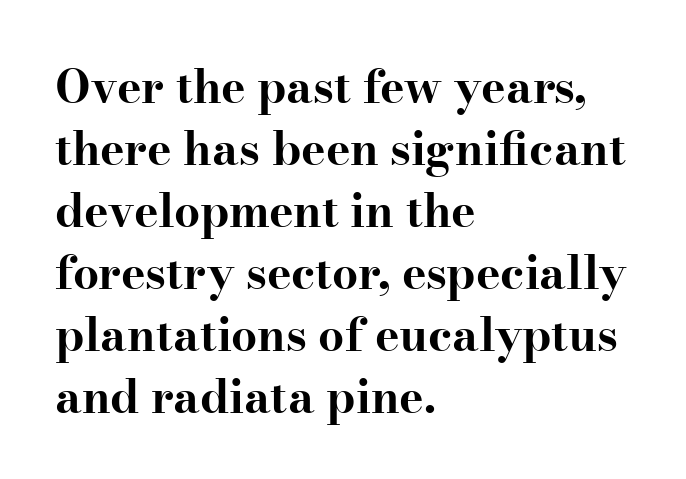
{"serif": "yes", "italic": "no", "bold": "yes", "weight": "bold", "width": "wide", "stroke_contrast": "high", "x_height": "small", "monospaced": "no", "underline": "no", "align": "left", "line_spacing": "normal", "line_spacing_ratio": 1.35, "letter_spacing": "normal", "letter_spacing_em": 0.0, "glyph_px": 46}
